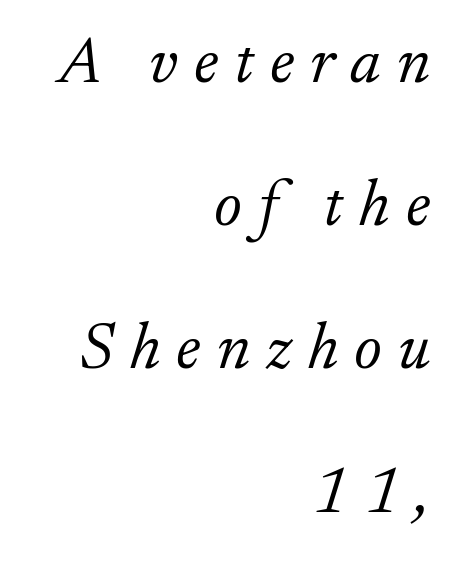
{"serif": "yes", "italic": "yes", "lean": "right", "slant_degrees": 17, "bold": "no", "weight": "light", "width": "normal", "stroke_contrast": "low", "x_height": "small", "monospaced": "no", "underline": "no", "align": "right", "line_spacing": "loose", "line_spacing_ratio": 2.17, "letter_spacing": "wide", "letter_spacing_em": 0.24, "glyph_px": 66}
